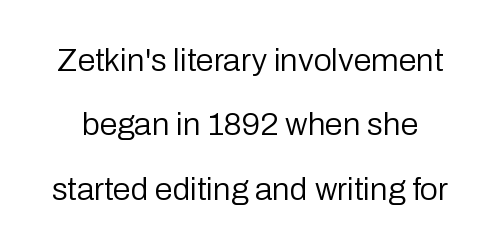
{"serif": "no", "italic": "no", "bold": "no", "weight": "regular", "width": "normal", "stroke_contrast": "low", "x_height": "medium", "monospaced": "no", "underline": "no", "line_spacing": "loose", "line_spacing_ratio": 2.01, "letter_spacing": "normal", "letter_spacing_em": 0.0, "glyph_px": 32}
